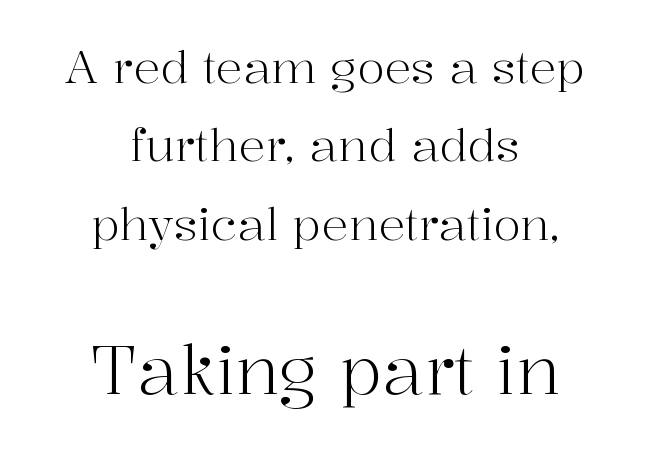
{"serif": "yes", "italic": "no", "bold": "no", "weight": "light", "width": "normal", "stroke_contrast": "high", "x_height": "medium", "monospaced": "no", "underline": "no", "align": "center", "line_spacing_ratio": 1.74, "letter_spacing": "normal", "letter_spacing_em": 0.0, "larger_block": "second", "size_ratio": 1.49, "glyph_px": 67}
